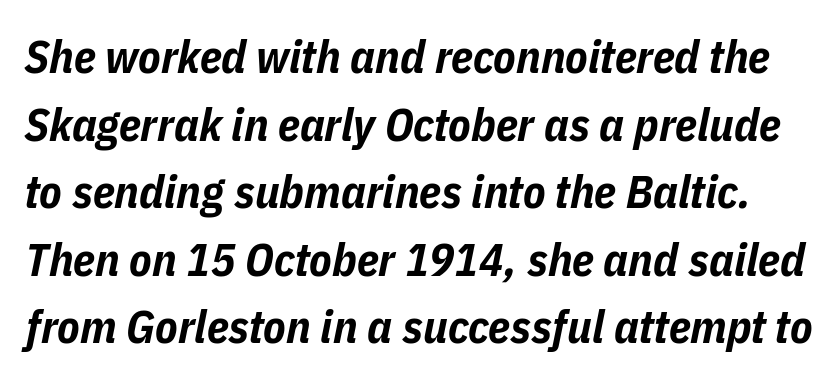
Q: Is the text bold? A: Yes.
Q: Is the text italic (slanted)? A: Yes, it leans right by about 11 degrees.
Q: Is the text underlined? A: No.
Q: Is the spacing between letters normal or unusually wide? A: Normal.
Q: Is the spacing between lines tight, normal or loose? A: Normal.
Q: Width (condensed, normal, or wide)? A: Condensed.
Q: Stroke contrast? A: Low.
Q: x-height? A: Medium.
Q: Monospaced? A: No.
